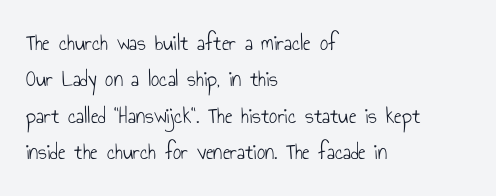
The image shows 23 px text type, upright; set left-aligned, normal line spacing (1.58x), normal letter spacing, not underlined.
